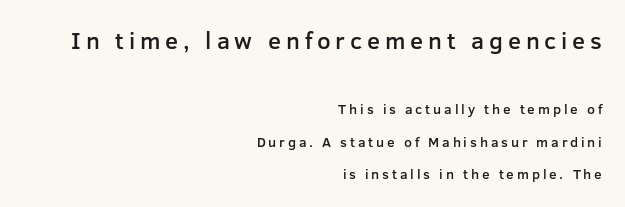
{"italic": "no", "bold": "semi", "underline": "no", "align": "right", "line_spacing": "loose", "line_spacing_ratio": 2.33, "letter_spacing": "wide", "letter_spacing_em": 0.2, "larger_block": "first", "size_ratio": 1.71, "glyph_px": 24}
